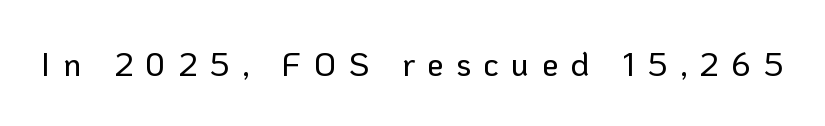
Designer's note — italics off, roman on. Check the space under the baseline: it is left empty. Each letter keeps its own natural width here, so spacing adapts to shape. You can tell from the bare stems that sans-serif type was used. Inter-character spacing is expanded well beyond the font's built-in metrics.
